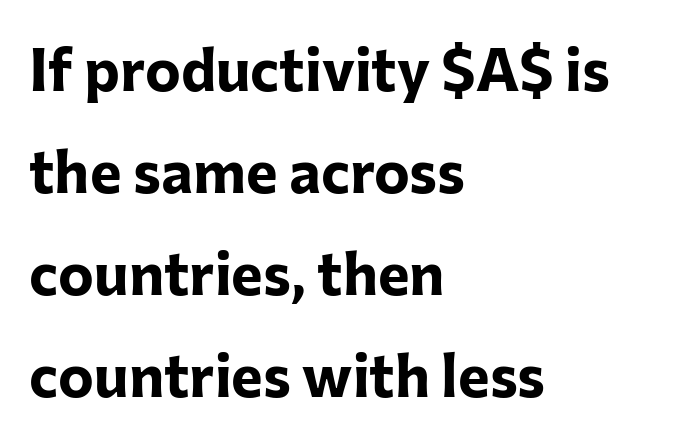
The image shows 60 px bold sans-serif type, upright; set left-aligned, normal line spacing (1.7x), normal letter spacing, not underlined; low stroke contrast and a medium x-height.
